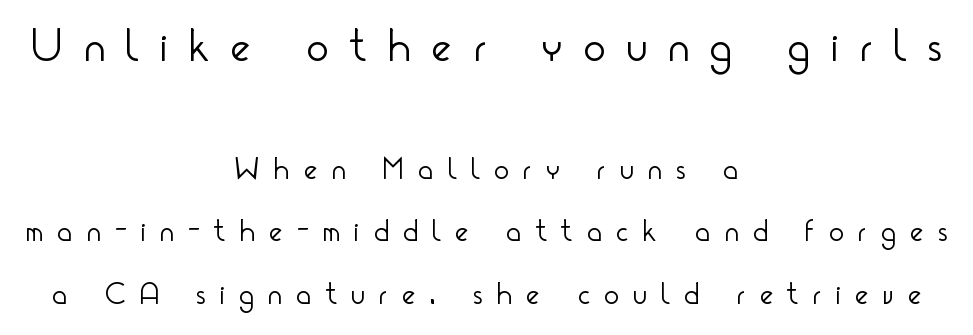
Q: Is the text bold? A: No.
Q: Is the text italic (slanted)? A: No, it is upright.
Q: Is the typeface a serif or a sans-serif typeface? A: Sans-serif.
Q: Is the text underlined? A: No.
Q: How is the paragraph aligned? A: Centered.
Q: Is the spacing between letters normal or unusually wide? A: Unusually wide.
Q: Is the spacing between lines tight, normal or loose? A: Loose.
Q: Which block of text is set in a larger size, the first (top) or the second (bottom)? A: The first (top) one.
Q: Width (condensed, normal, or wide)? A: Condensed.
Q: Stroke contrast? A: Low.
Q: x-height? A: Small.
Q: Monospaced? A: No.
